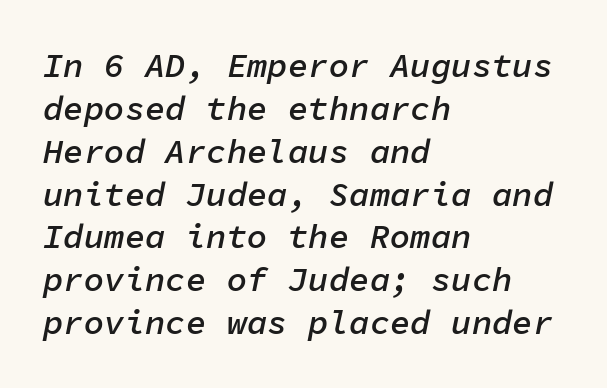
The image shows 34 px semibold type, italic (leaning right), monospaced; set left-aligned, normal line spacing (1.26x), normal letter spacing, not underlined; low stroke contrast and a medium x-height.
